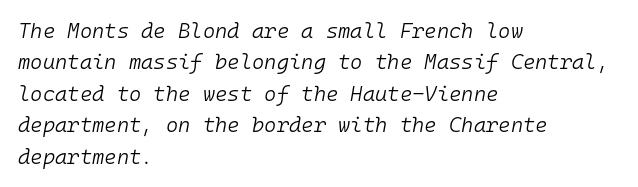
{"italic": "yes", "lean": "right", "slant_degrees": 10, "bold": "no", "underline": "no", "align": "left", "line_spacing": "normal", "line_spacing_ratio": 1.5, "letter_spacing": "normal", "letter_spacing_em": 0.0, "glyph_px": 21}
